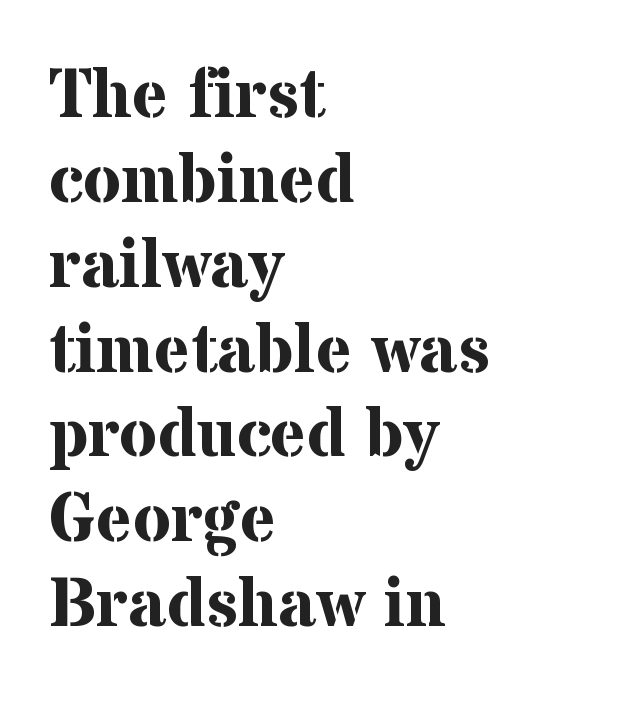
Q: Is the text bold? A: Yes.
Q: Is the text italic (slanted)? A: No, it is upright.
Q: Is the typeface a serif or a sans-serif typeface? A: Serif.
Q: Is the text underlined? A: No.
Q: How is the paragraph aligned? A: Left-aligned.
Q: Is the spacing between letters normal or unusually wide? A: Normal.
Q: Width (condensed, normal, or wide)? A: Normal.
Q: Stroke contrast? A: Medium.
Q: x-height? A: Medium.
Q: Monospaced? A: No.
